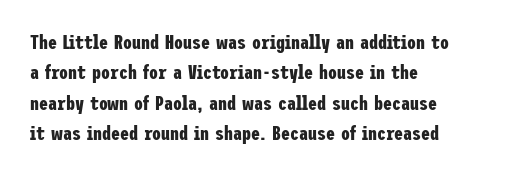
The image shows 20 px bold type, upright; set left-aligned, normal line spacing (1.52x), normal letter spacing, not underlined.
